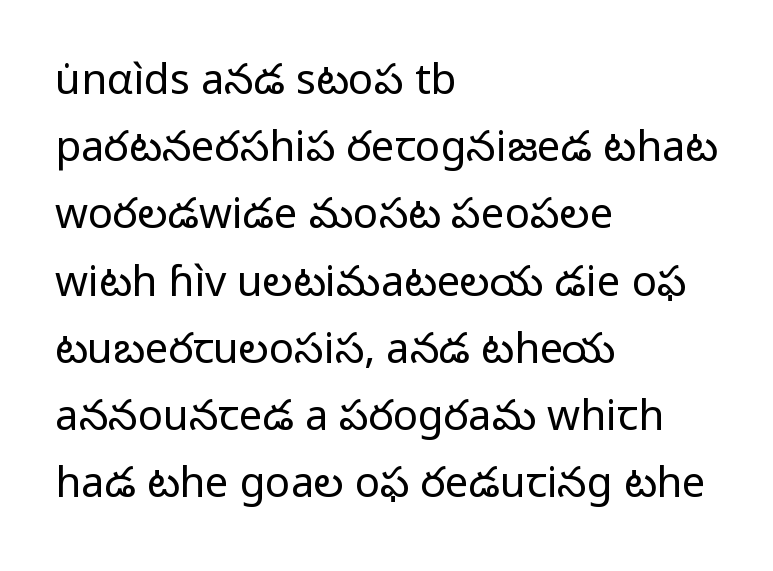
The letters carry no serifs — their stems end cleanly without finishing strokes. How would I describe the line gaps? Plain and ordinary. Quick note: not italic, upright. One-word summary of the alignment: left. On a weight scale, this lands at 450 or below.
